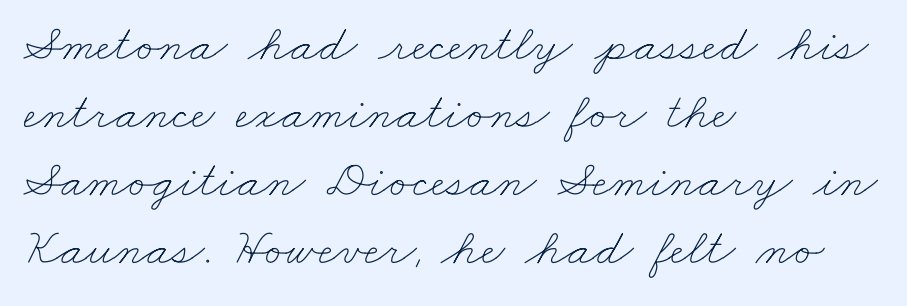
The rendering keeps characters at their native spacing. Notice how the passage keeps a crisp vertical edge on the left only. This is not heavy type; no bold has been used. Each letter keeps its own natural width here, so spacing adapts to shape. Each new line begins a customary step beneath the previous one.
